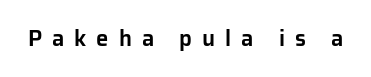
Q: Is the text italic (slanted)? A: No, it is upright.
Q: Is the text underlined? A: No.
Q: Is the spacing between letters normal or unusually wide? A: Unusually wide.
